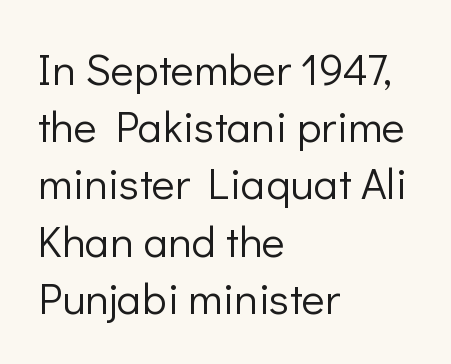
Heaviness? Minimal to ordinary, like unemphasized prose. The letters stand upright; this is a roman face. Line spacing here is normal. There is no visible air inserted between adjacent glyphs. Visually the block forms a straight wall on the left and a jagged coastline on the right. Varying glyph widths throughout — classic text-font behaviour.
